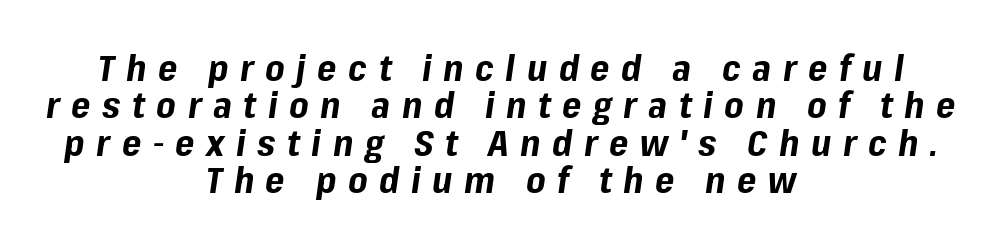
These lines are rendered in a variable-pitch font. Tracking value appears strongly positive — letters spread wide. Every character sits at an angle, as italics do. Weight check: bold — yes, fully.
